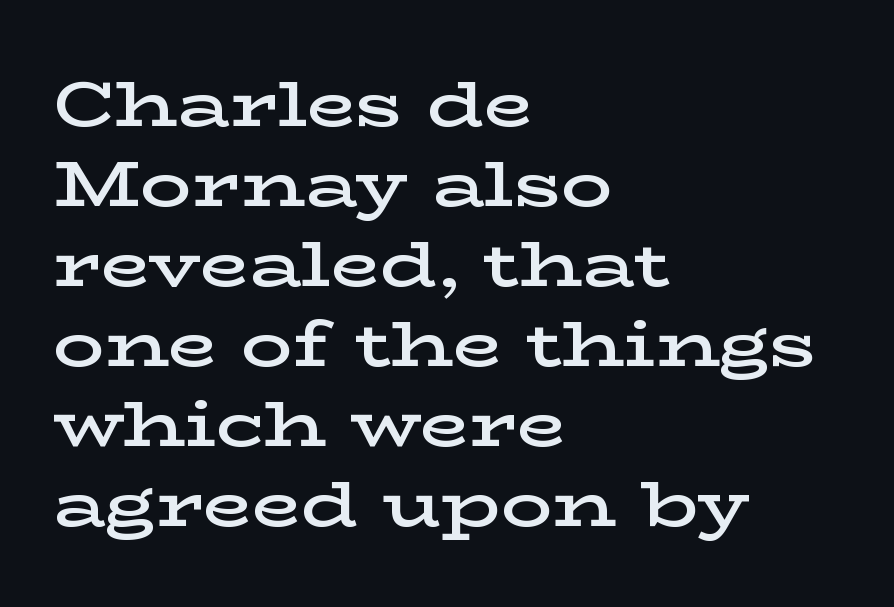
The image shows 64 px semibold, wide serif type, upright; set left-aligned, normal line spacing (1.25x), normal letter spacing, not underlined; low stroke contrast and a medium x-height.
